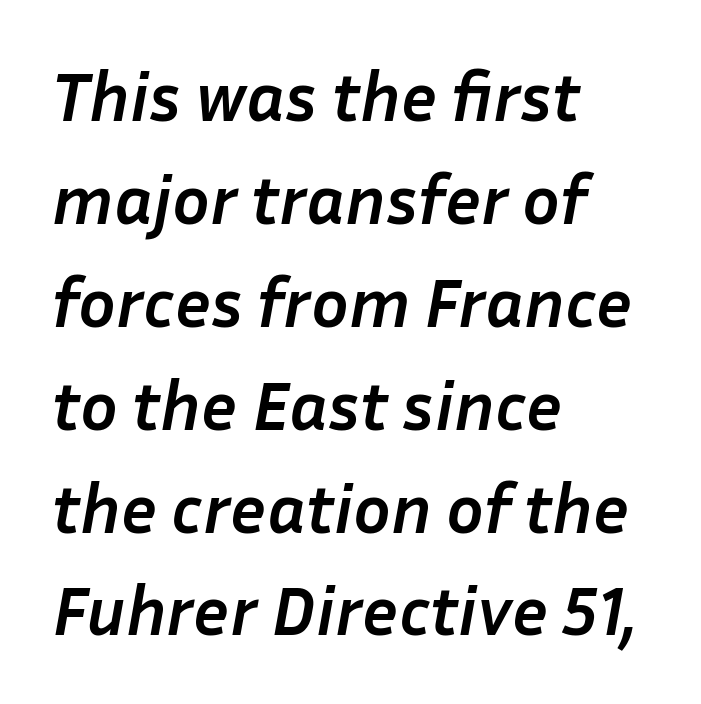
Posture: slanted. Leading: standard. The lines are quadded left. Type without underlining. How heavy is the stroke? Heavy — this is a bold.
